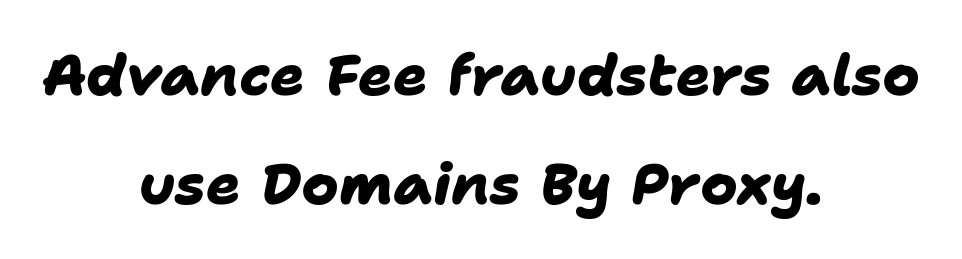
The image shows 57 px heavy sans-serif type; set centered, loose line spacing (1.91x), normal letter spacing, not underlined; low stroke contrast and a medium x-height.
